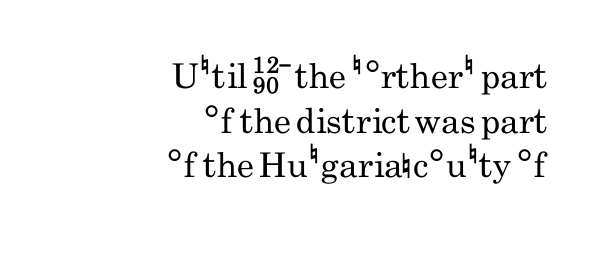
The image shows 34 px regular-weight, condensed sans-serif type, upright; set right-aligned, normal line spacing (1.31x), normal letter spacing, not underlined; low stroke contrast and a small x-height.
